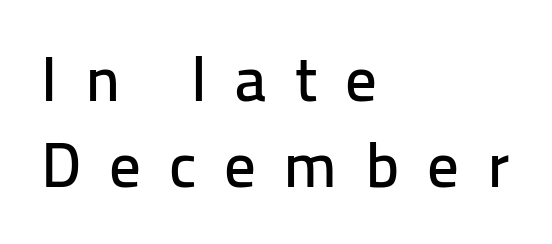
The image shows 63 px sans-serif type, upright; set left-aligned, normal line spacing (1.36x), unusually wide letter spacing (+0.44 em), not underlined; low stroke contrast and a medium x-height.
